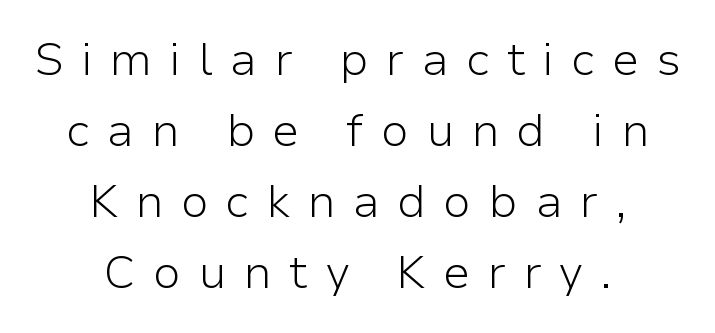
Q: Is the text bold? A: No.
Q: Is the text italic (slanted)? A: No, it is upright.
Q: Is the typeface a serif or a sans-serif typeface? A: Sans-serif.
Q: Is the text underlined? A: No.
Q: How is the paragraph aligned? A: Centered.
Q: Is the spacing between letters normal or unusually wide? A: Unusually wide.
Q: Is the spacing between lines tight, normal or loose? A: Normal.
Q: Width (condensed, normal, or wide)? A: Normal.
Q: Stroke contrast? A: Low.
Q: x-height? A: Medium.
Q: Monospaced? A: No.
